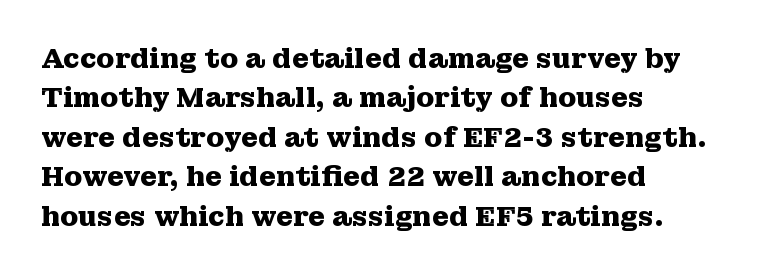
{"italic": "no", "bold": "yes", "underline": "no", "align": "left", "line_spacing": "normal", "line_spacing_ratio": 1.46, "letter_spacing": "normal", "letter_spacing_em": 0.0, "glyph_px": 27}
